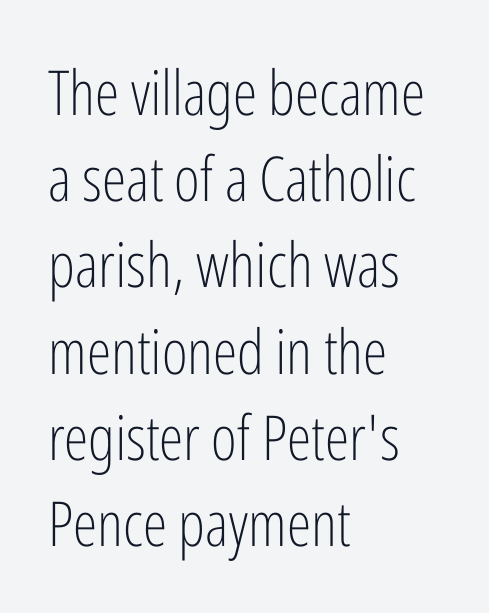
Q: Is the text bold? A: No.
Q: Is the text italic (slanted)? A: No, it is upright.
Q: Is the typeface a serif or a sans-serif typeface? A: Sans-serif.
Q: Is the text underlined? A: No.
Q: How is the paragraph aligned? A: Left-aligned.
Q: Is the spacing between letters normal or unusually wide? A: Normal.
Q: Is the spacing between lines tight, normal or loose? A: Normal.
Q: Width (condensed, normal, or wide)? A: Condensed.
Q: Stroke contrast? A: Low.
Q: x-height? A: Medium.
Q: Monospaced? A: No.
